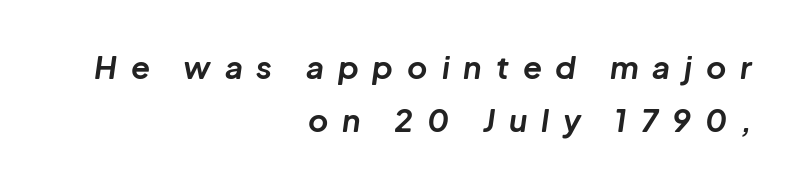
Q: Is the text bold? A: Yes.
Q: Is the text italic (slanted)? A: Yes, it leans right by about 8 degrees.
Q: Is the text underlined? A: No.
Q: How is the paragraph aligned? A: Right-aligned.
Q: Is the spacing between letters normal or unusually wide? A: Unusually wide.
Q: Width (condensed, normal, or wide)? A: Normal.
Q: Stroke contrast? A: Low.
Q: x-height? A: Medium.
Q: Monospaced? A: No.
